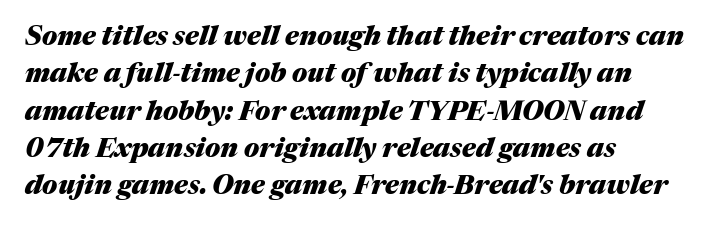
{"italic": "yes", "lean": "right", "slant_degrees": 17, "bold": "yes", "underline": "no", "align": "left", "line_spacing": "normal", "line_spacing_ratio": 1.38, "letter_spacing": "normal", "letter_spacing_em": 0.0, "glyph_px": 27}
